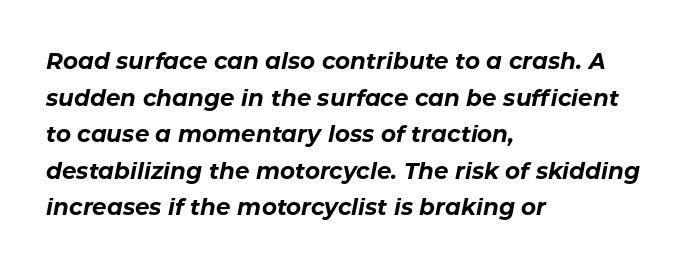
The image shows 23 px bold type, italic (leaning right); set left-aligned, normal line spacing (1.59x), normal letter spacing, not underlined.
